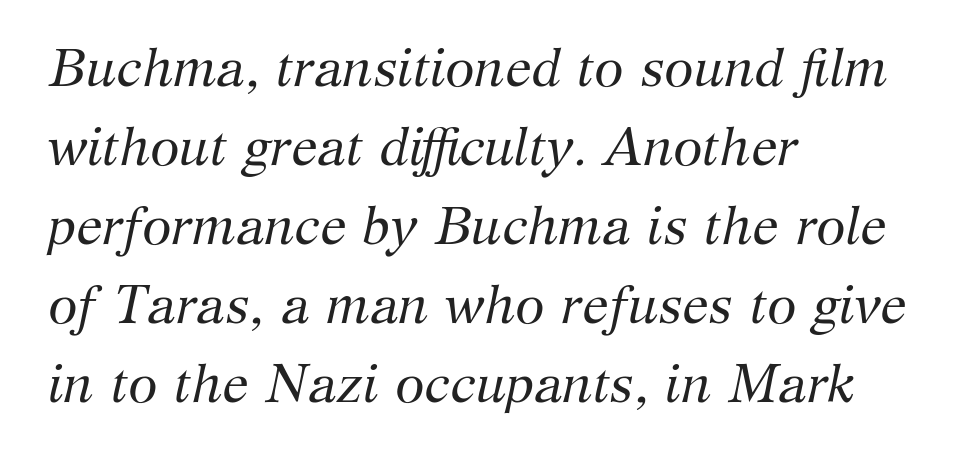
Each stroke keeps to a modest, everyday thickness or less. This rendering uses left alignment, leaving the right contour irregular. In terms of letterform style, serifs are clearly present. Does the lettering tilt? It does — this is italic. Type without underlining. Leading matches the norm, producing a regular column.
